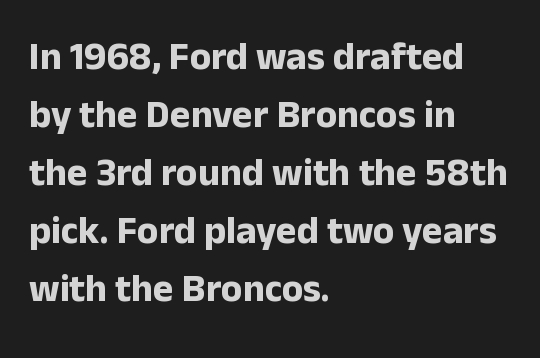
The image shows 39 px bold sans-serif type, upright; set left-aligned, normal line spacing (1.49x), normal letter spacing, not underlined; low stroke contrast and a medium x-height.
